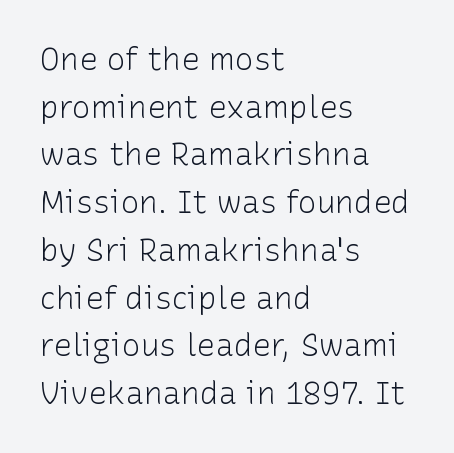
Q: Is the text bold? A: No.
Q: Is the text italic (slanted)? A: No, it is upright.
Q: Is the typeface a serif or a sans-serif typeface? A: Sans-serif.
Q: Is the text underlined? A: No.
Q: How is the paragraph aligned? A: Left-aligned.
Q: Is the spacing between letters normal or unusually wide? A: Normal.
Q: Is the spacing between lines tight, normal or loose? A: Normal.
Q: Width (condensed, normal, or wide)? A: Normal.
Q: Stroke contrast? A: Low.
Q: x-height? A: Medium.
Q: Monospaced? A: No.
